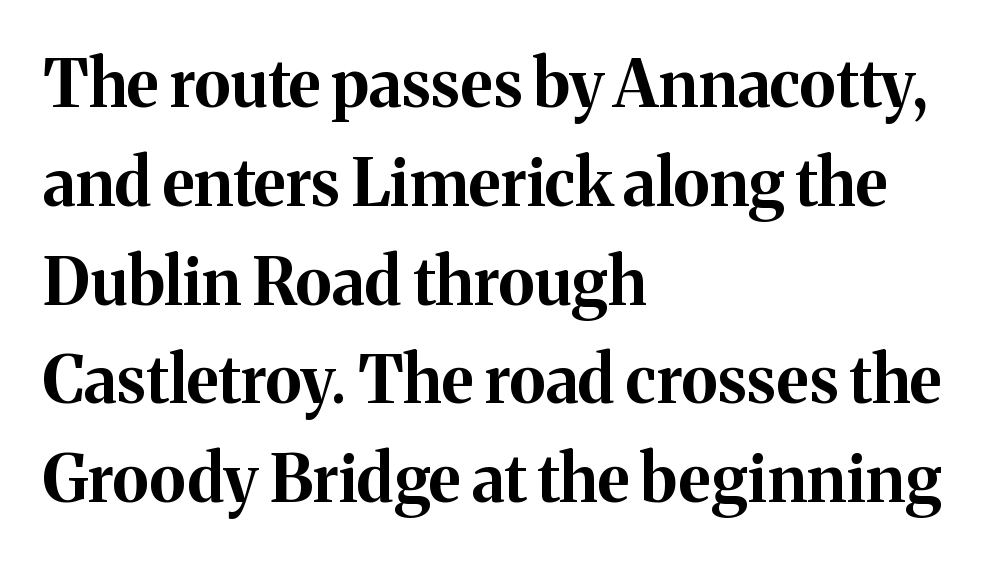
The image shows 65 px bold serif type, upright; set left-aligned, normal line spacing (1.52x), normal letter spacing, not underlined; medium stroke contrast and a medium x-height.
